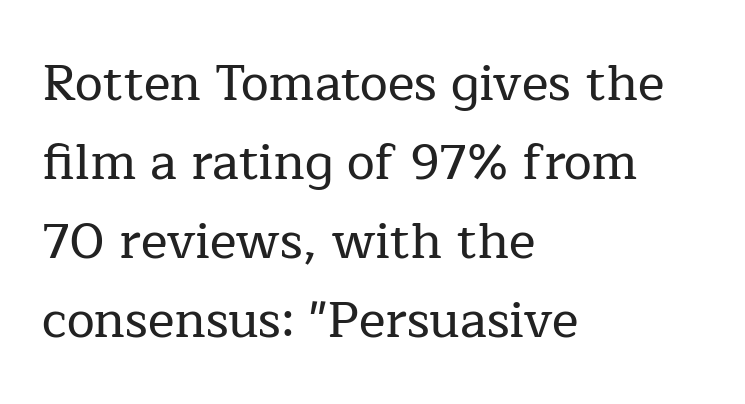
{"serif": "yes", "italic": "no", "width": "normal", "stroke_contrast": "low", "x_height": "medium", "monospaced": "no", "underline": "no", "align": "left", "line_spacing": "normal", "line_spacing_ratio": 1.58, "letter_spacing": "normal", "letter_spacing_em": 0.0, "glyph_px": 50}
